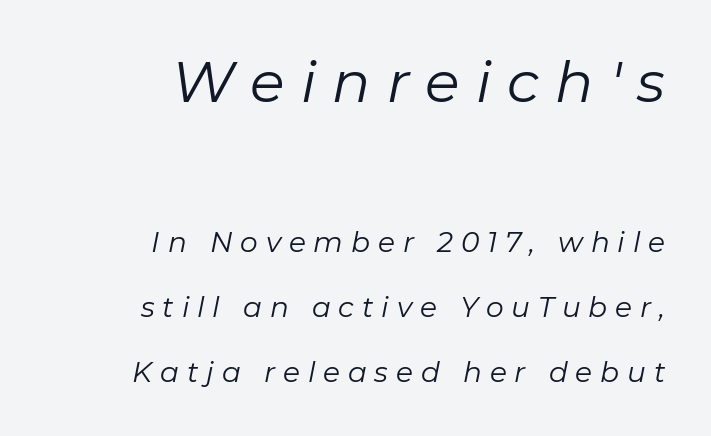
Think of a printed novel: that variable character pitch is what you see here. Typeset ragged left — the right edge is the straight one. Of the two passages, the one on top uses the larger point size. In terms of letterspacing, this is a distinctly airy, spread setting. Is the type slanted? Yes — the strokes lean at a clear angle.
